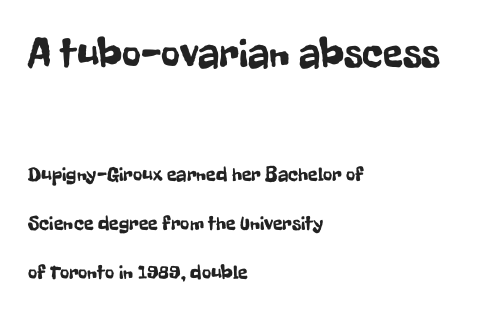
The image shows 41 px condensed sans-serif type, upright; set left-aligned, loose line spacing (2.46x), normal letter spacing, not underlined; the first (top) block is 2.05x larger; low stroke contrast and a medium x-height.
